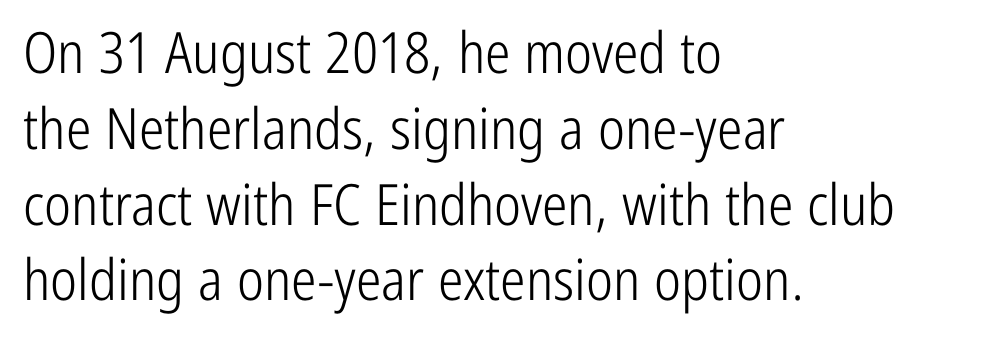
{"serif": "no", "italic": "no", "bold": "no", "weight": "light", "width": "condensed", "stroke_contrast": "low", "x_height": "medium", "monospaced": "no", "underline": "no", "align": "left", "line_spacing": "normal", "line_spacing_ratio": 1.33, "letter_spacing": "normal", "letter_spacing_em": 0.0, "glyph_px": 57}
